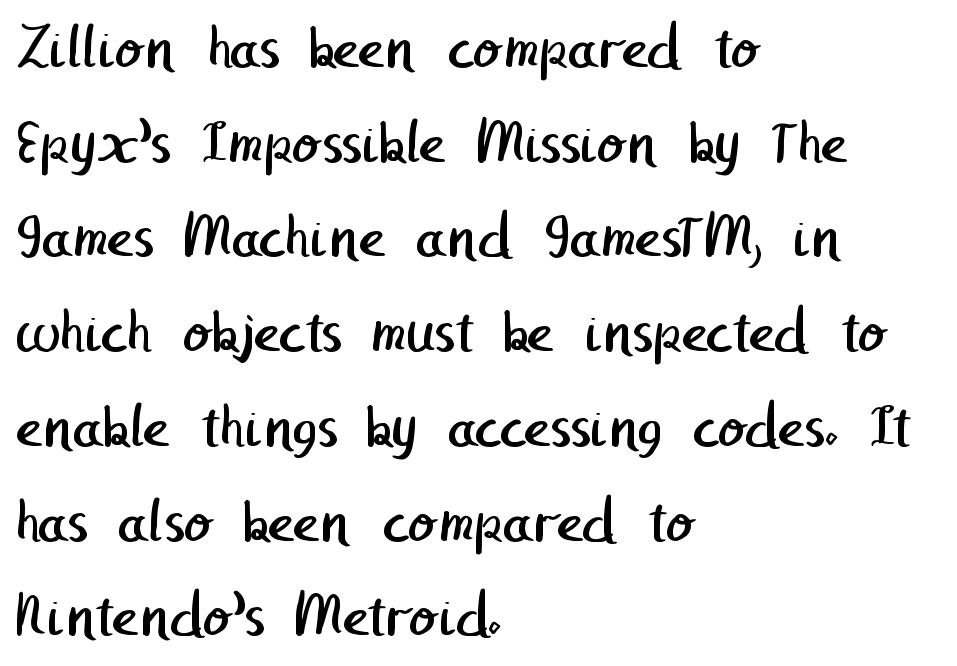
Line starts are locked; line ends wander. Is there much room between lines? A standard amount, neither cramped nor airy. The face used here is rendered with its standard letterfit. Each row of text sits above clean, open space.
